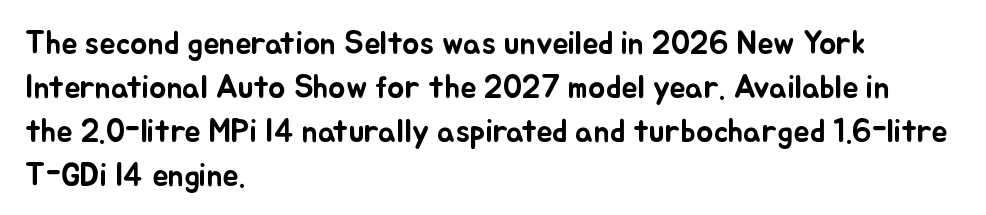
Is the block centered? No — it sits flush against the left margin. Unlike italic type, these characters show no tilt at all. This block has exactly the height ordinary leading produces. Caption: standard tracking, unaltered.
